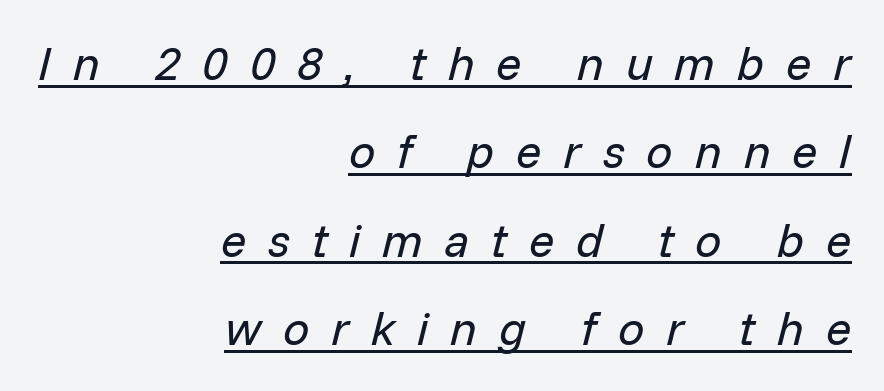
Q: Is the text bold? A: No.
Q: Is the text italic (slanted)? A: Yes, it leans right by about 14 degrees.
Q: Is the text underlined? A: Yes.
Q: How is the paragraph aligned? A: Right-aligned.
Q: Is the spacing between letters normal or unusually wide? A: Unusually wide.
Q: Width (condensed, normal, or wide)? A: Normal.
Q: Stroke contrast? A: Low.
Q: x-height? A: Medium.
Q: Monospaced? A: No.
